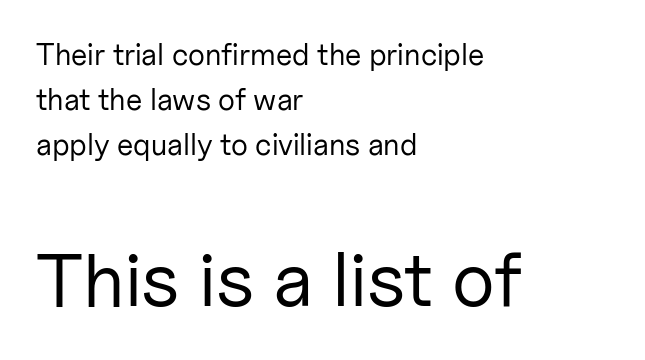
Q: Is the text bold? A: No.
Q: Is the text italic (slanted)? A: No, it is upright.
Q: Is the typeface a serif or a sans-serif typeface? A: Sans-serif.
Q: Is the text underlined? A: No.
Q: How is the paragraph aligned? A: Left-aligned.
Q: Is the spacing between letters normal or unusually wide? A: Normal.
Q: Is the spacing between lines tight, normal or loose? A: Normal.
Q: Which block of text is set in a larger size, the first (top) or the second (bottom)? A: The second (bottom) one.
Q: Width (condensed, normal, or wide)? A: Normal.
Q: Stroke contrast? A: Low.
Q: x-height? A: Medium.
Q: Monospaced? A: No.
